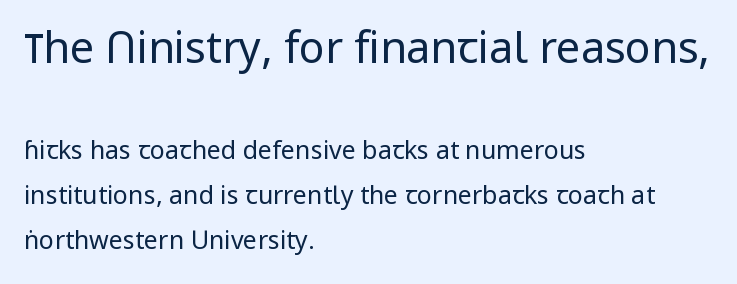
Q: Is the text bold? A: No.
Q: Is the text italic (slanted)? A: No, it is upright.
Q: Is the typeface a serif or a sans-serif typeface? A: Sans-serif.
Q: Is the text underlined? A: No.
Q: How is the paragraph aligned? A: Left-aligned.
Q: Is the spacing between letters normal or unusually wide? A: Normal.
Q: Which block of text is set in a larger size, the first (top) or the second (bottom)? A: The first (top) one.
Q: Width (condensed, normal, or wide)? A: Normal.
Q: Stroke contrast? A: Low.
Q: x-height? A: Medium.
Q: Monospaced? A: No.
